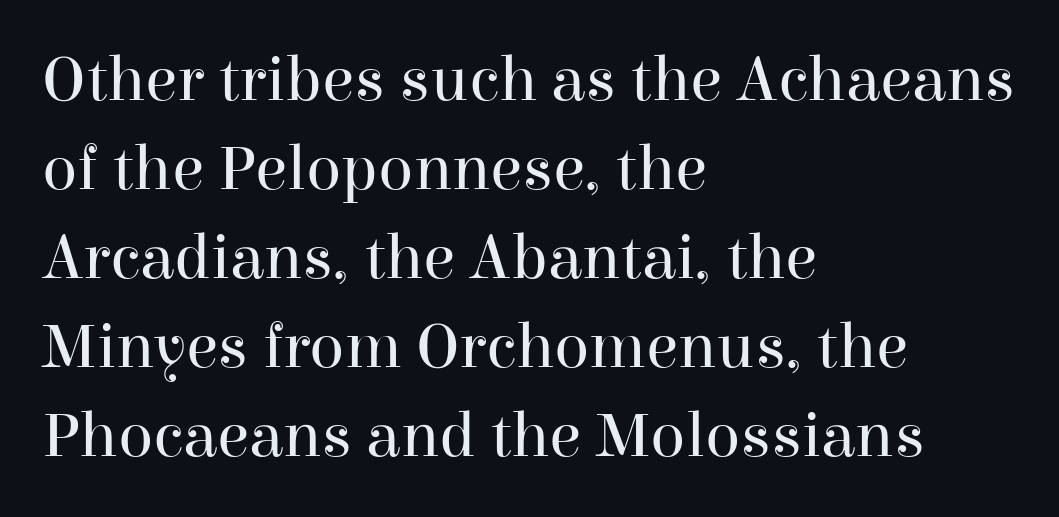
The image shows 65 px regular-weight serif type, upright; set left-aligned, normal line spacing (1.37x), normal letter spacing, not underlined; high stroke contrast and a medium x-height.
